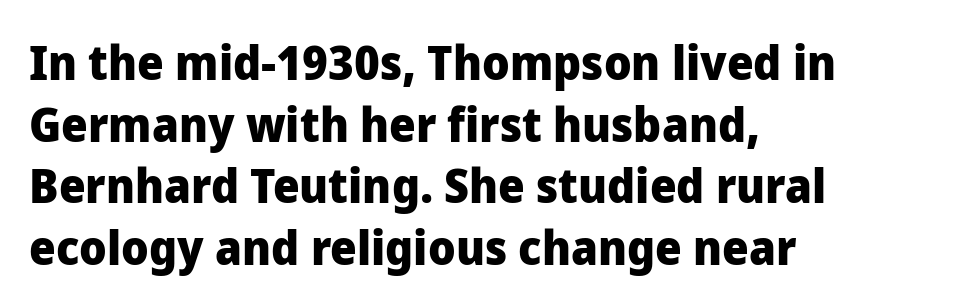
A typesetter would call this proportional, since set widths differ per character. Honestly, the row spacing looks completely unremarkable. This sample uses a sans-serif face. Beneath every word, the page is bare. Line beginnings align vertically; line endings do not. The letters stand straight up with perfectly vertical stems.
